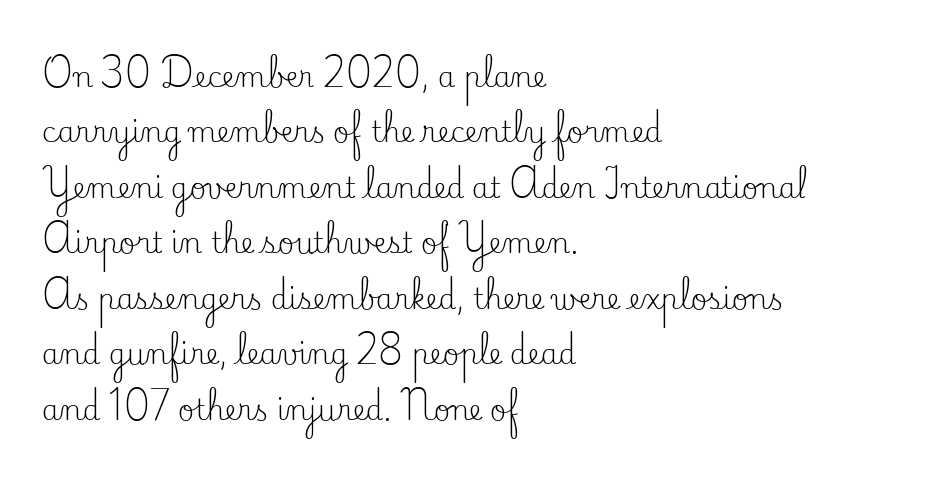
The baseline area is clear. Ink coverage per letter is moderate at most. Does the lettering tilt? It doesn't — this is upright. The face used here is proportionally spaced, like ordinary book or web type. Widely set lines give the paragraph a tall, airy silhouette.
